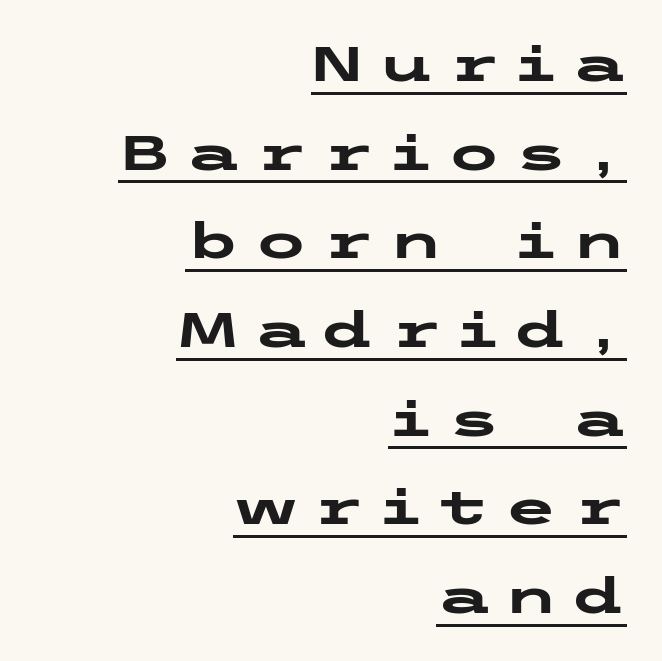
The image shows 49 px heavy, wide sans-serif type, upright; set right-aligned, line spacing 1.81x, unusually wide letter spacing (+0.28 em), underlined; low stroke contrast and a medium x-height.
